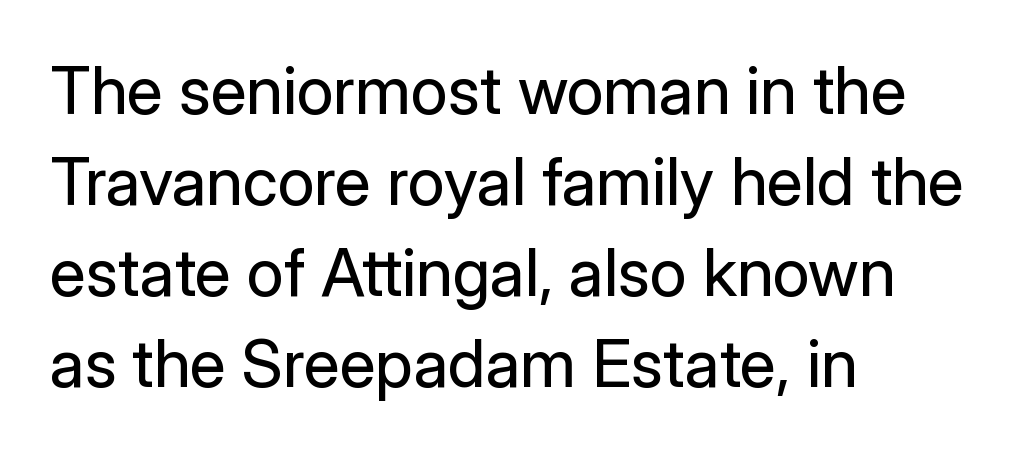
{"serif": "no", "italic": "no", "bold": "no", "weight": "regular", "width": "normal", "stroke_contrast": "low", "x_height": "medium", "monospaced": "no", "underline": "no", "align": "left", "line_spacing": "normal", "line_spacing_ratio": 1.38, "letter_spacing": "normal", "letter_spacing_em": 0.0, "glyph_px": 66}
